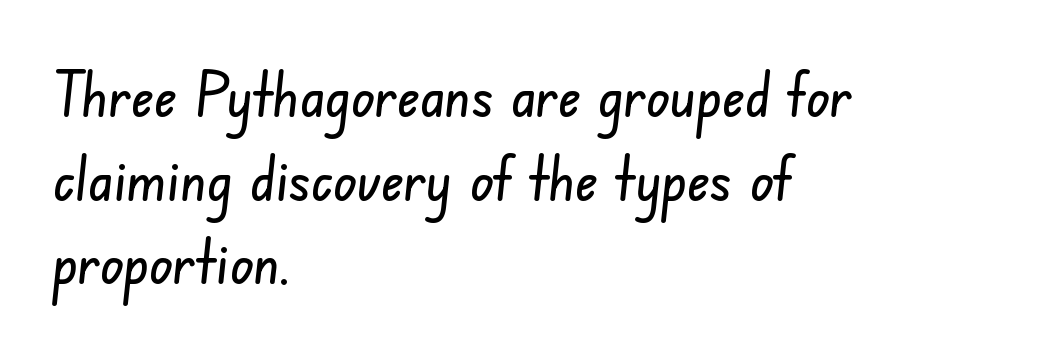
Regular leading. Beneath every word, the page is bare. The rendering keeps characters at their native spacing. Regarding serifs, this sample does without them. Horizontally, the lines are justified to the leading edge only. Here the designer chose a conventional face with non-uniform glyph widths.
